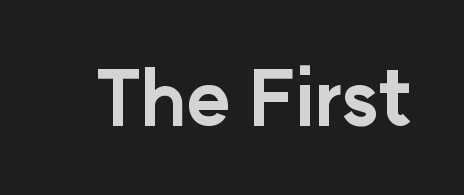
The image shows 75 px bold sans-serif type, upright; set normal letter spacing, not underlined; low stroke contrast and a medium x-height.
